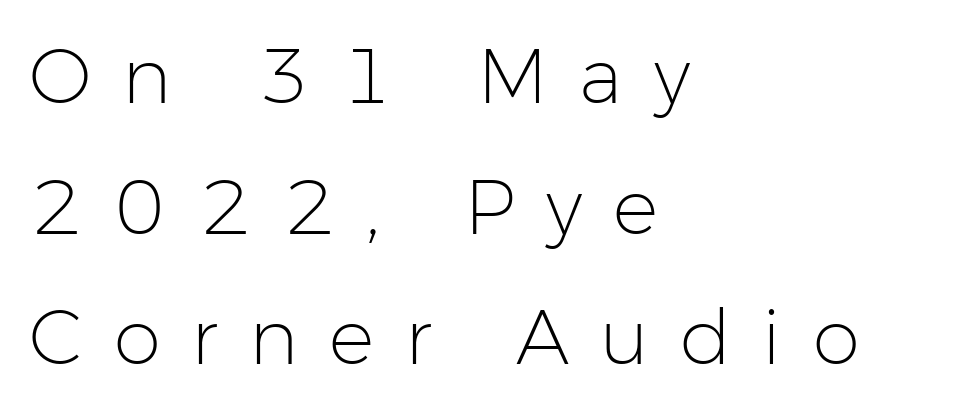
Q: Is the text bold? A: No.
Q: Is the text italic (slanted)? A: No, it is upright.
Q: Is the typeface a serif or a sans-serif typeface? A: Sans-serif.
Q: Is the text underlined? A: No.
Q: How is the paragraph aligned? A: Left-aligned.
Q: Is the spacing between letters normal or unusually wide? A: Unusually wide.
Q: Width (condensed, normal, or wide)? A: Normal.
Q: Stroke contrast? A: Low.
Q: x-height? A: Medium.
Q: Monospaced? A: No.
